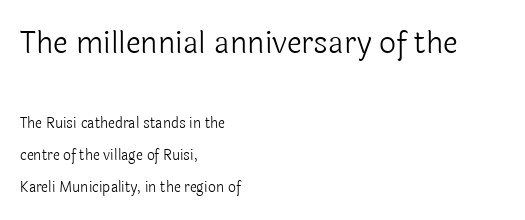
The image shows 30 px light sans-serif type, upright; set left-aligned, loose line spacing (2.28x), normal letter spacing, not underlined; the first (top) block is 2.14x larger; a medium x-height.
